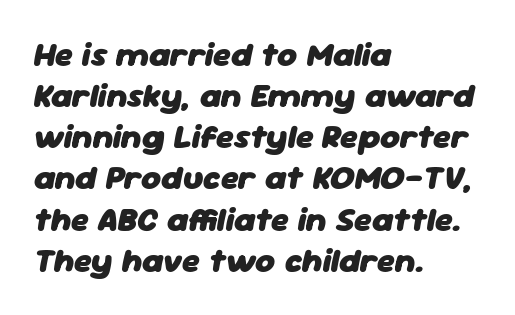
Q: Is the text bold? A: Yes.
Q: Is the text italic (slanted)? A: Yes, it leans right by about 11 degrees.
Q: Is the text underlined? A: No.
Q: How is the paragraph aligned? A: Left-aligned.
Q: Is the spacing between letters normal or unusually wide? A: Normal.
Q: Width (condensed, normal, or wide)? A: Normal.
Q: Stroke contrast? A: Low.
Q: x-height? A: Medium.
Q: Monospaced? A: No.
